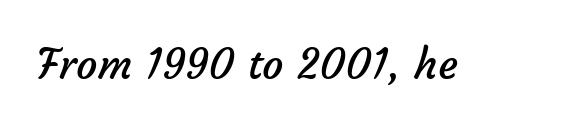
Q: Is the text bold? A: No.
Q: Is the typeface a serif or a sans-serif typeface? A: Sans-serif.
Q: Is the text underlined? A: No.
Q: Is the spacing between letters normal or unusually wide? A: Normal.
Q: Width (condensed, normal, or wide)? A: Normal.
Q: Stroke contrast? A: Low.
Q: x-height? A: Medium.
Q: Monospaced? A: No.
